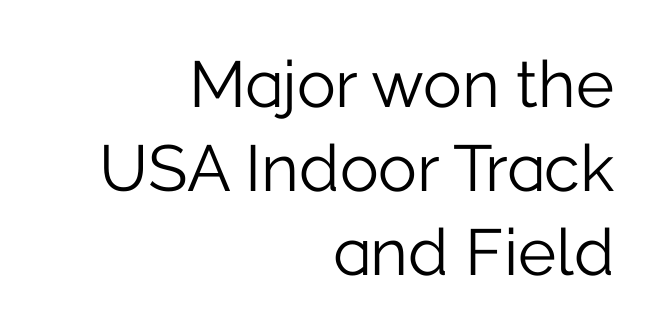
Q: Is the text bold? A: No.
Q: Is the text italic (slanted)? A: No, it is upright.
Q: Is the typeface a serif or a sans-serif typeface? A: Sans-serif.
Q: Is the text underlined? A: No.
Q: How is the paragraph aligned? A: Right-aligned.
Q: Is the spacing between letters normal or unusually wide? A: Normal.
Q: Is the spacing between lines tight, normal or loose? A: Normal.
Q: Width (condensed, normal, or wide)? A: Normal.
Q: Stroke contrast? A: Low.
Q: x-height? A: Medium.
Q: Monospaced? A: No.
